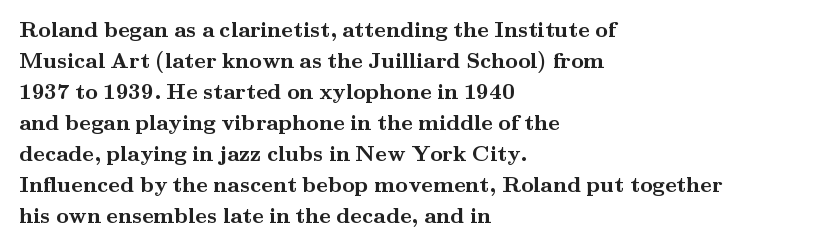
Ordinary non-slanted type is in use. The space between consecutive lines is moderate. The strokes are fattened all the way to bold. No extra tracking has been applied to these lines. Quick note: underline off. The typesetter chose a ragged-right arrangement here.
